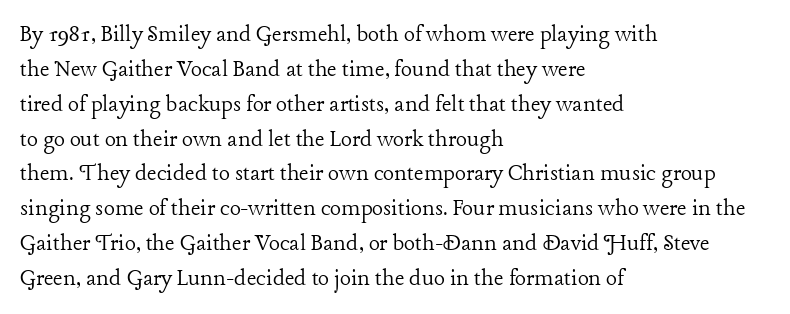
{"italic": "no", "bold": "no", "underline": "no", "align": "left", "line_spacing": "normal", "line_spacing_ratio": 1.34, "letter_spacing": "normal", "letter_spacing_em": 0.0, "glyph_px": 26}
